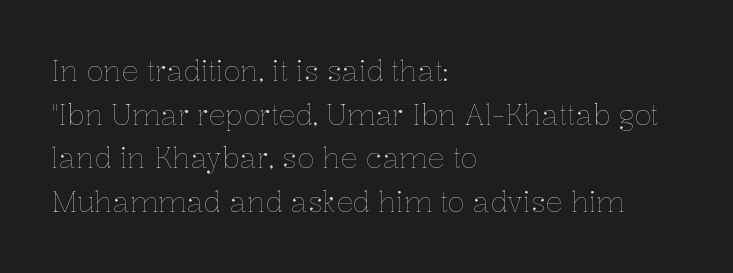
{"italic": "no", "bold": "no", "weight": "thin", "width": "normal", "stroke_contrast": "low", "x_height": "medium", "monospaced": "no", "underline": "no", "align": "left", "line_spacing": "normal", "line_spacing_ratio": 1.56, "letter_spacing": "normal", "letter_spacing_em": 0.0, "glyph_px": 28}
